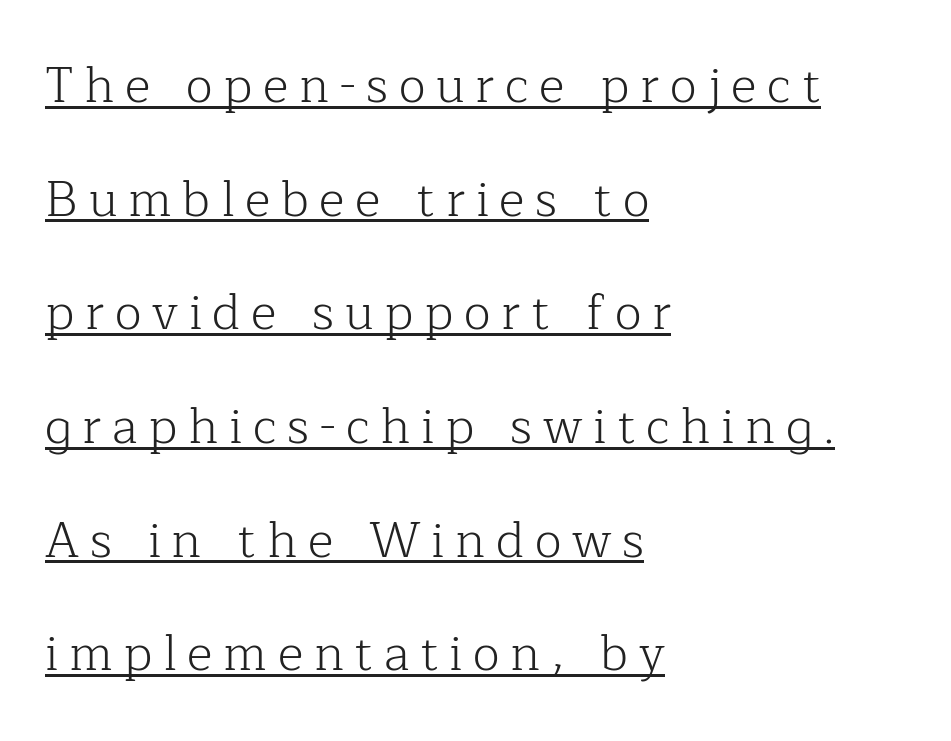
{"serif": "yes", "italic": "no", "bold": "no", "weight": "light", "width": "normal", "stroke_contrast": "low", "x_height": "medium", "monospaced": "no", "underline": "yes", "align": "left", "line_spacing": "loose", "line_spacing_ratio": 2.32, "letter_spacing": "wide", "letter_spacing_em": 0.22, "glyph_px": 49}
